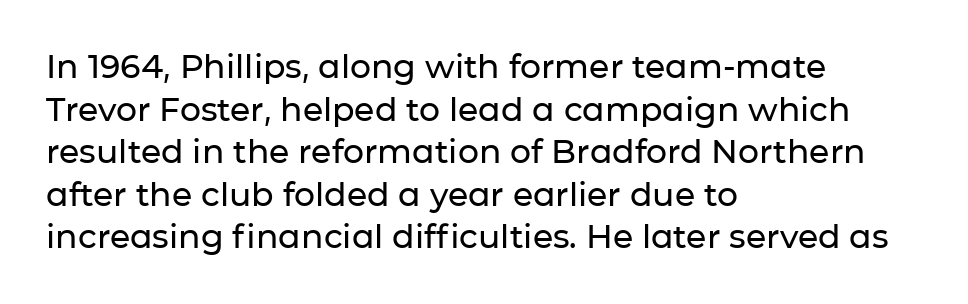
Q: Is the text italic (slanted)? A: No, it is upright.
Q: Is the typeface a serif or a sans-serif typeface? A: Sans-serif.
Q: Is the text underlined? A: No.
Q: How is the paragraph aligned? A: Left-aligned.
Q: Is the spacing between letters normal or unusually wide? A: Normal.
Q: Is the spacing between lines tight, normal or loose? A: Normal.
Q: Width (condensed, normal, or wide)? A: Normal.
Q: Stroke contrast? A: Low.
Q: x-height? A: Medium.
Q: Monospaced? A: No.
